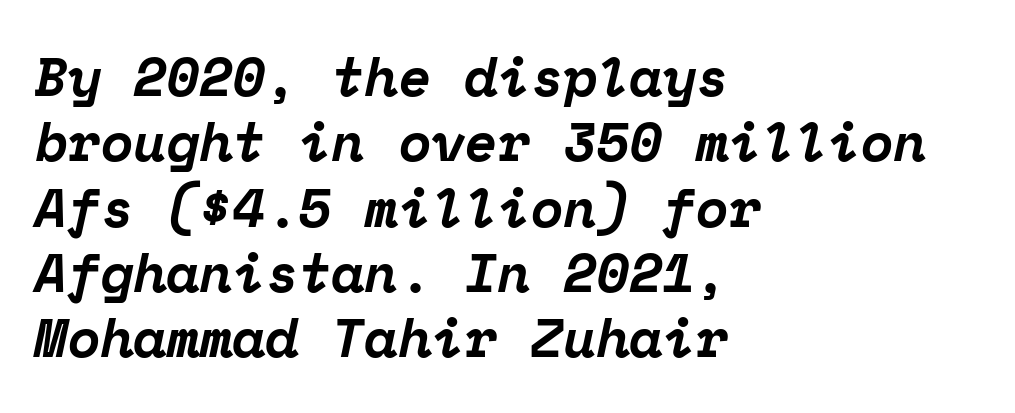
Q: Is the text bold? A: Yes.
Q: Is the text italic (slanted)? A: Yes, it leans right by about 12 degrees.
Q: Is the typeface a serif or a sans-serif typeface? A: Serif.
Q: Is the text underlined? A: No.
Q: How is the paragraph aligned? A: Left-aligned.
Q: Is the spacing between letters normal or unusually wide? A: Normal.
Q: Width (condensed, normal, or wide)? A: Normal.
Q: Stroke contrast? A: Low.
Q: x-height? A: Medium.
Q: Monospaced? A: Yes.
